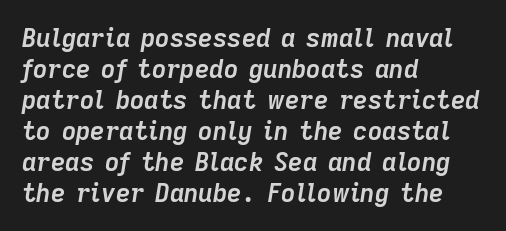
The image shows 25 px bold type, italic (leaning right); set left-aligned, line spacing 1.24x, normal letter spacing, not underlined.
